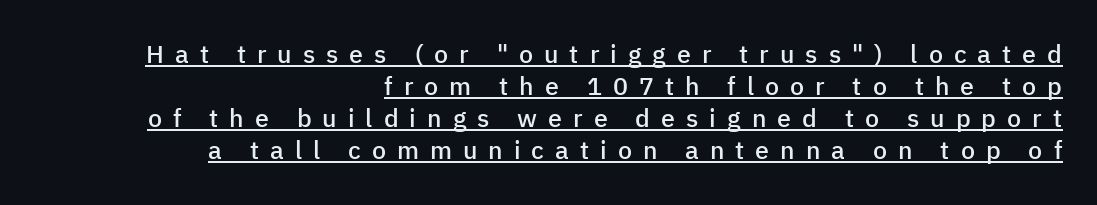
{"italic": "no", "bold": "semi", "underline": "yes", "align": "right", "line_spacing": "normal", "line_spacing_ratio": 1.28, "letter_spacing": "wide", "letter_spacing_em": 0.44, "glyph_px": 25}
